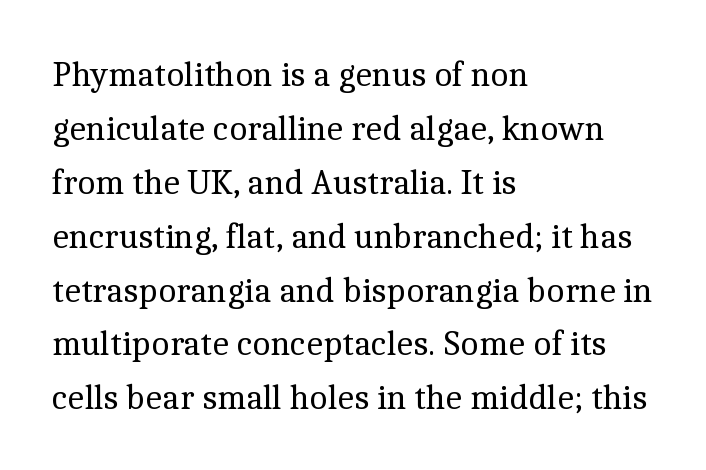
Q: Is the text bold? A: No.
Q: Is the text italic (slanted)? A: No, it is upright.
Q: Is the typeface a serif or a sans-serif typeface? A: Serif.
Q: Is the text underlined? A: No.
Q: How is the paragraph aligned? A: Left-aligned.
Q: Is the spacing between letters normal or unusually wide? A: Normal.
Q: Is the spacing between lines tight, normal or loose? A: Normal.
Q: Width (condensed, normal, or wide)? A: Normal.
Q: x-height? A: Medium.
Q: Monospaced? A: No.
